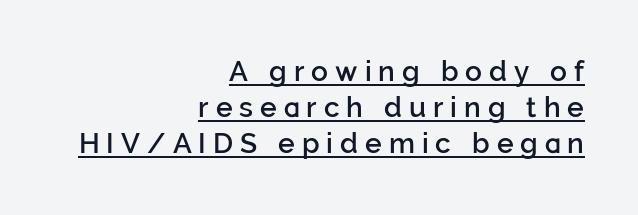
{"serif": "no", "italic": "no", "bold": "semi", "weight": "semibold", "width": "normal", "stroke_contrast": "low", "x_height": "medium", "monospaced": "no", "underline": "yes", "align": "right", "line_spacing": "normal", "line_spacing_ratio": 1.29, "letter_spacing": "wide", "letter_spacing_em": 0.25, "glyph_px": 28}
